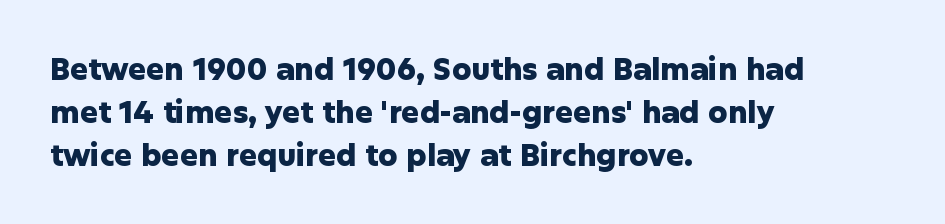
{"serif": "no", "italic": "no", "bold": "yes", "weight": "heavy", "width": "normal", "stroke_contrast": "low", "x_height": "medium", "monospaced": "no", "underline": "no", "align": "left", "line_spacing": "normal", "line_spacing_ratio": 1.43, "letter_spacing": "normal", "letter_spacing_em": 0.0, "glyph_px": 30}
